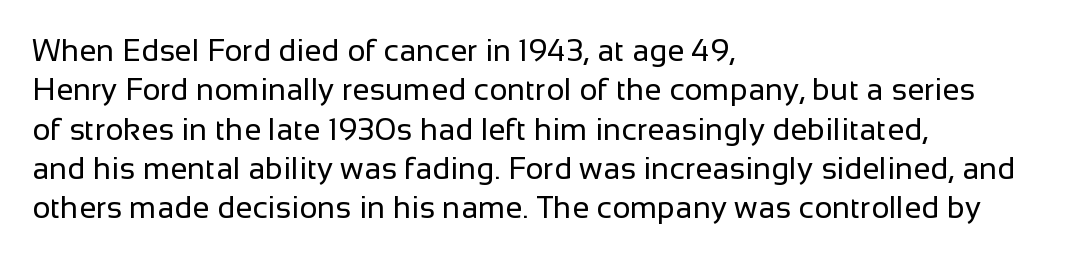
The image shows 31 px regular-weight sans-serif type, upright; set left-aligned, normal line spacing (1.27x), normal letter spacing, not underlined; low stroke contrast and a medium x-height.
